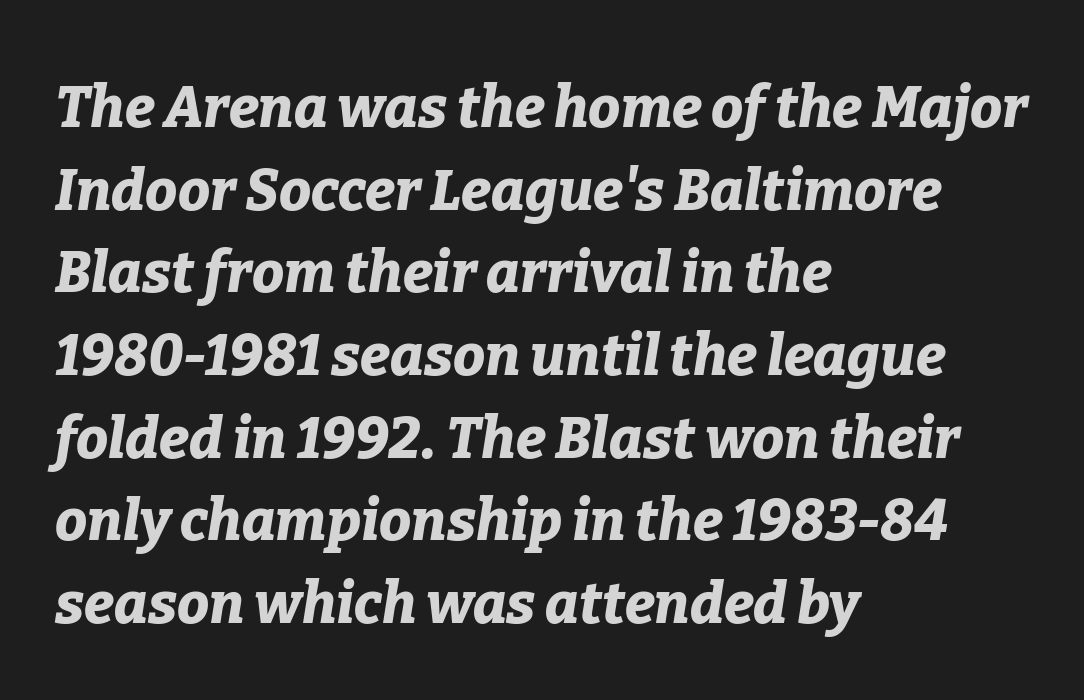
{"italic": "yes", "lean": "right", "slant_degrees": 9, "bold": "yes", "weight": "bold", "width": "normal", "stroke_contrast": "low", "x_height": "medium", "monospaced": "no", "underline": "no", "align": "left", "line_spacing": "normal", "line_spacing_ratio": 1.45, "letter_spacing": "normal", "letter_spacing_em": 0.0, "glyph_px": 57}
